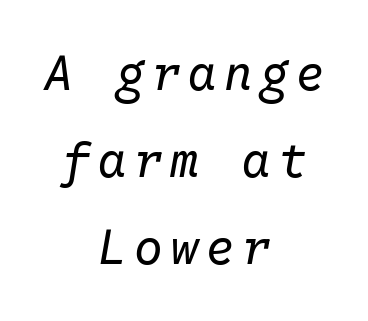
The image shows 48 px regular-weight type, italic (leaning right), monospaced; set centered, line spacing 1.81x, not underlined; low stroke contrast and a medium x-height.
